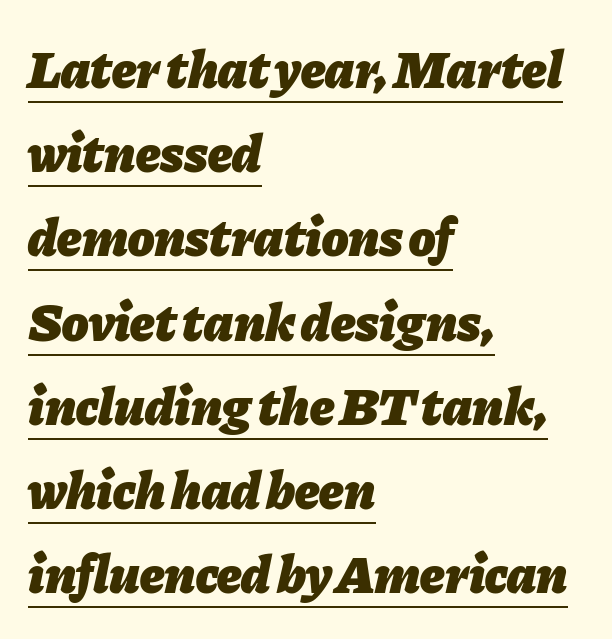
Q: Is the text bold? A: Yes.
Q: Is the text italic (slanted)? A: Yes, it leans right by about 11 degrees.
Q: Is the text underlined? A: Yes.
Q: How is the paragraph aligned? A: Left-aligned.
Q: Is the spacing between letters normal or unusually wide? A: Normal.
Q: Is the spacing between lines tight, normal or loose? A: Normal.
Q: Width (condensed, normal, or wide)? A: Normal.
Q: Stroke contrast? A: Low.
Q: x-height? A: Medium.
Q: Monospaced? A: No.
